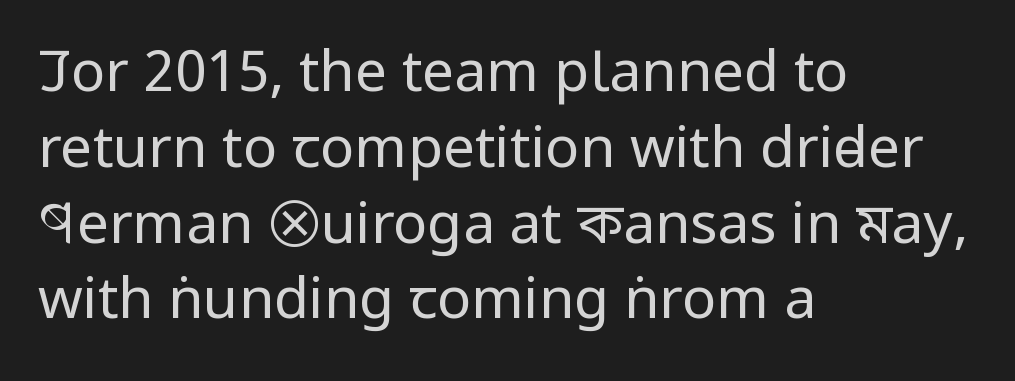
Ink coverage per letter is moderate at most. Line starts are locked; line ends wander. A typesetter would label this face a sans. The rendering uses natural spacing where letterforms have individual widths. Bare-footed words on every line. Is the letter spacing exaggerated? No — it looks like the ordinary default.
